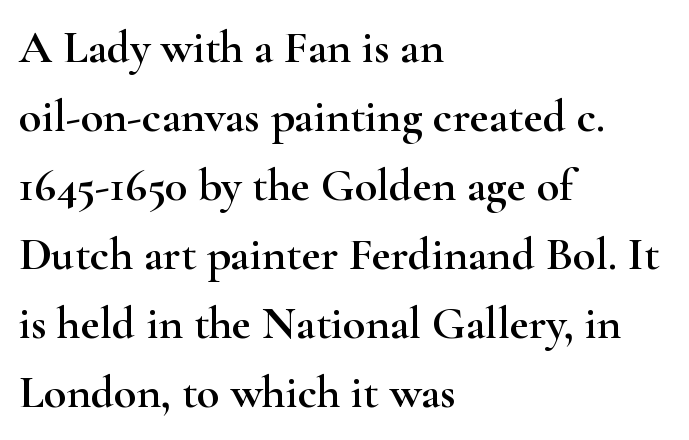
Anything drawn beneath the words? Only blank space. The ragged edge is on the right, which tells us the setting is flush left. Each letter's strokes conclude with small projecting serifs. Reading down the column, the eye jumps a familiar distance to each next line. A typesetter would call this proportional, since set widths differ per character.
